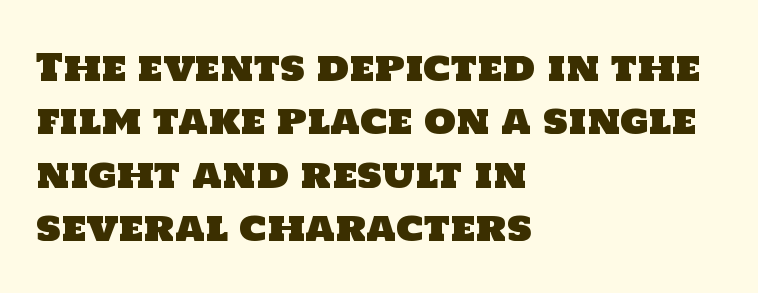
{"serif": "no", "width": "normal", "stroke_contrast": "low", "x_height": "large", "monospaced": "no", "underline": "no", "align": "left", "line_spacing": "normal", "line_spacing_ratio": 1.44, "letter_spacing": "normal", "letter_spacing_em": 0.0, "glyph_px": 37}
